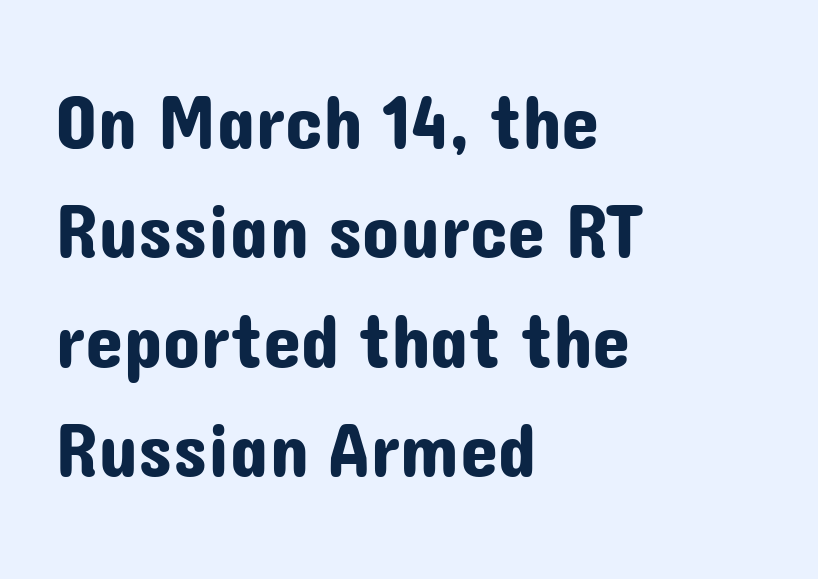
Q: Is the text italic (slanted)? A: No, it is upright.
Q: Is the typeface a serif or a sans-serif typeface? A: Sans-serif.
Q: Is the text underlined? A: No.
Q: How is the paragraph aligned? A: Left-aligned.
Q: Is the spacing between letters normal or unusually wide? A: Normal.
Q: Is the spacing between lines tight, normal or loose? A: Normal.
Q: Width (condensed, normal, or wide)? A: Normal.
Q: Stroke contrast? A: Low.
Q: x-height? A: Medium.
Q: Monospaced? A: No.
